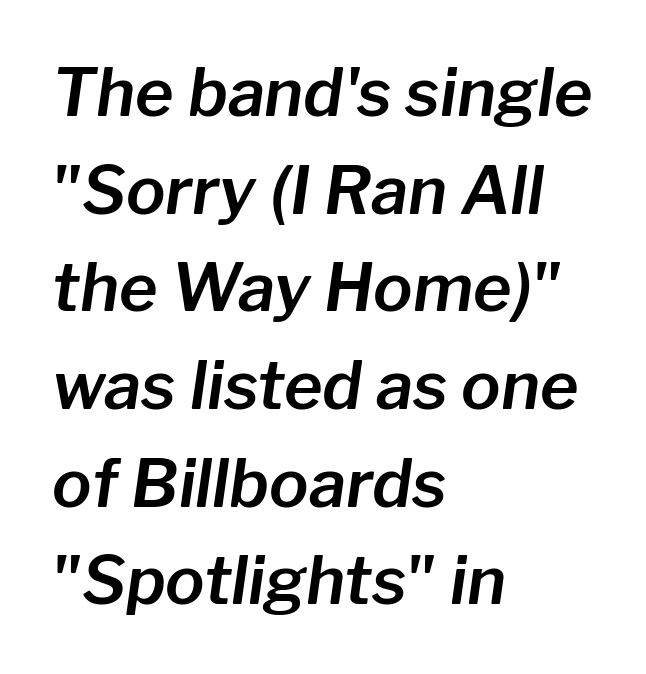
The image shows 66 px text type, italic (leaning right); set left-aligned, normal line spacing (1.48x), normal letter spacing, not underlined; low stroke contrast and a medium x-height.
